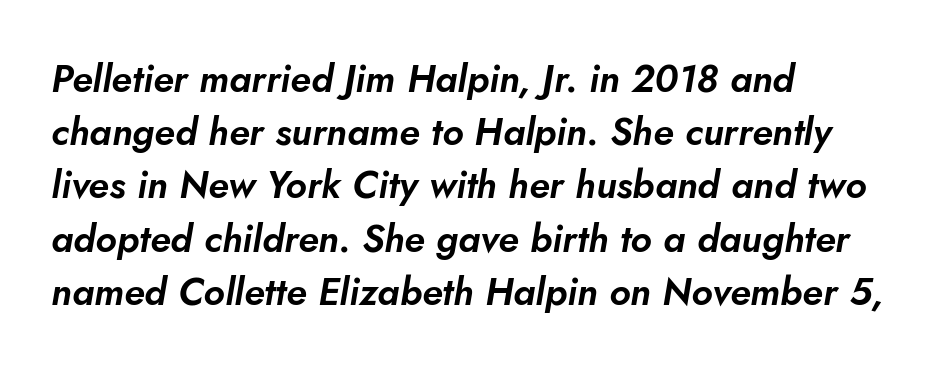
The image shows 38 px text type, italic (leaning right); set left-aligned, normal line spacing (1.4x), normal letter spacing, not underlined; low stroke contrast and a small x-height.
